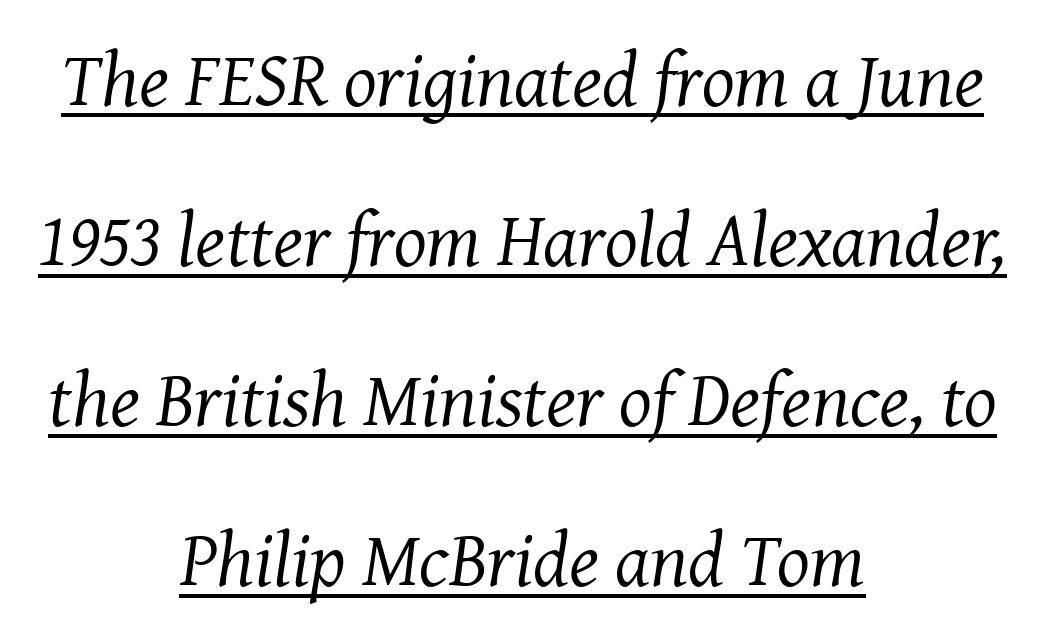
Q: Is the text bold? A: No.
Q: Is the text italic (slanted)? A: Yes, it leans right by about 8 degrees.
Q: Is the typeface a serif or a sans-serif typeface? A: Serif.
Q: Is the text underlined? A: Yes.
Q: How is the paragraph aligned? A: Centered.
Q: Is the spacing between letters normal or unusually wide? A: Normal.
Q: Is the spacing between lines tight, normal or loose? A: Loose.
Q: Width (condensed, normal, or wide)? A: Normal.
Q: Stroke contrast? A: Medium.
Q: x-height? A: Medium.
Q: Monospaced? A: No.
